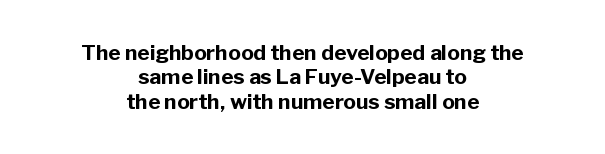
The image shows 21 px bold type, upright; set centered, line spacing 1.16x, normal letter spacing, not underlined.
